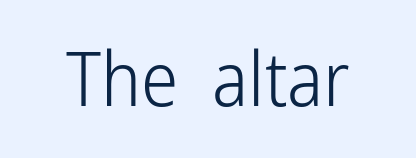
The font family rendered here belongs to the sans-serif group. Character widths vary here, with narrow letters taking less room than wide ones. The baseline area is clear. Upright lettering throughout. Compared with typical body copy, the letter spacing here is the same. Unbolded letterforms with no extra heft.
